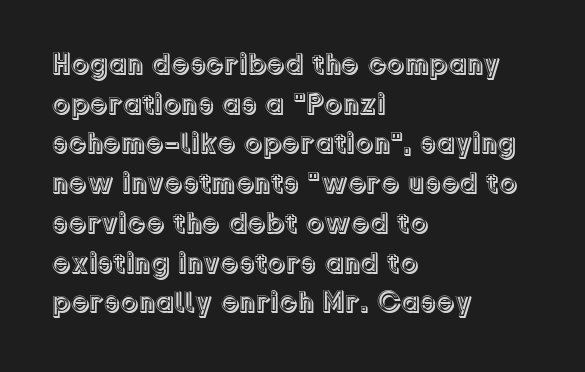
{"italic": "no", "width": "normal", "x_height": "medium", "monospaced": "no", "underline": "no", "align": "left", "line_spacing": "normal", "line_spacing_ratio": 1.37, "letter_spacing": "normal", "letter_spacing_em": 0.0, "glyph_px": 29}
